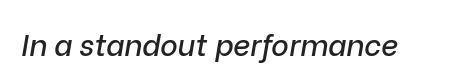
Q: Is the text italic (slanted)? A: Yes, it leans right by about 9 degrees.
Q: Is the text underlined? A: No.
Q: Is the spacing between letters normal or unusually wide? A: Normal.
Q: Width (condensed, normal, or wide)? A: Normal.
Q: Stroke contrast? A: Low.
Q: x-height? A: Medium.
Q: Monospaced? A: No.
